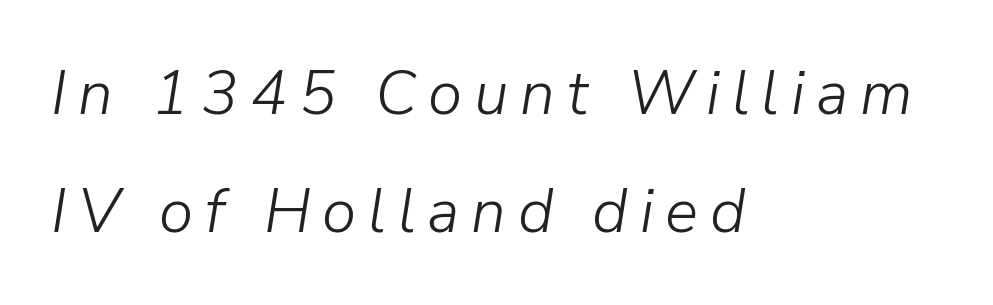
The image shows 62 px light type, italic (leaning right); set left-aligned, loose line spacing (1.9x), not underlined; low stroke contrast and a medium x-height.
